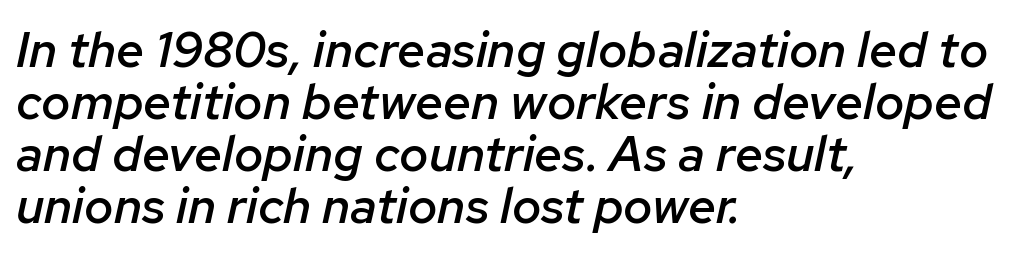
Nobody drew a line under any word here. Here the designer chose a conventional face with non-uniform glyph widths. Whoever set this chose condensed vertical rhythm over breathing room. Typographic density is moderately raised because the face is semibold. Emphasis-style slanted type is in use.
